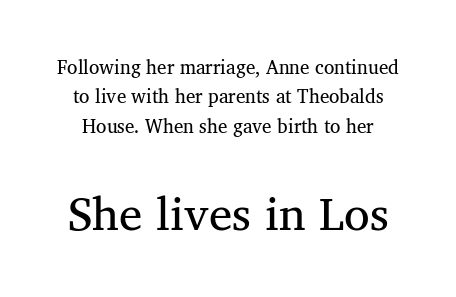
The image shows 47 px regular-weight serif type; set normal line spacing (1.55x), normal letter spacing, not underlined; the second (bottom) block is 2.47x larger; medium stroke contrast and a medium x-height.
